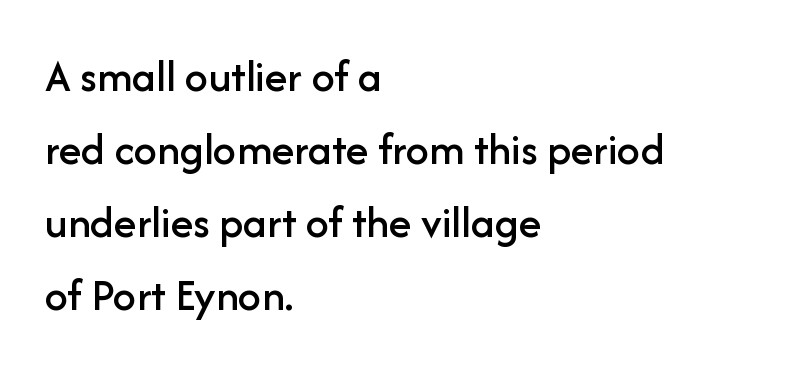
{"serif": "no", "italic": "no", "width": "normal", "stroke_contrast": "low", "x_height": "medium", "monospaced": "no", "underline": "no", "align": "left", "line_spacing": "normal", "line_spacing_ratio": 1.59, "letter_spacing": "normal", "letter_spacing_em": 0.0, "glyph_px": 46}
